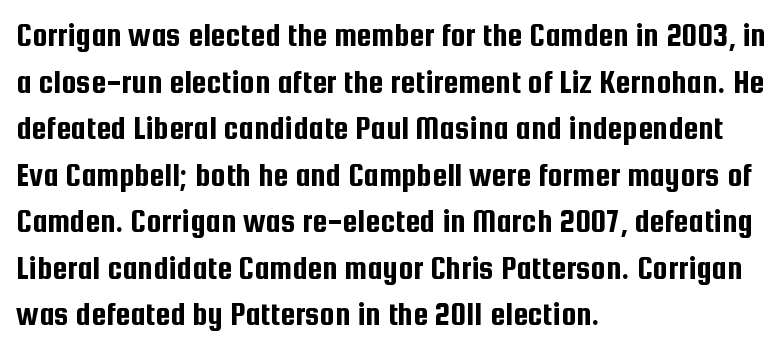
The image shows 34 px condensed sans-serif type, upright; set left-aligned, normal line spacing (1.37x), normal letter spacing, not underlined; low stroke contrast and a medium x-height.
